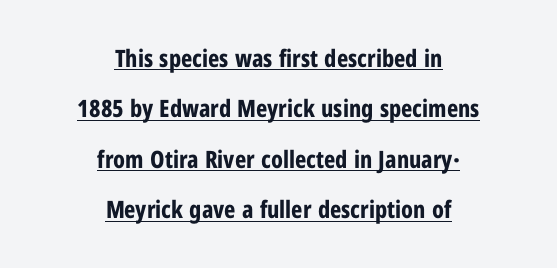
{"italic": "no", "bold": "yes", "underline": "yes", "align": "center", "line_spacing": "loose", "line_spacing_ratio": 2.1, "letter_spacing": "normal", "letter_spacing_em": 0.0, "glyph_px": 24}
